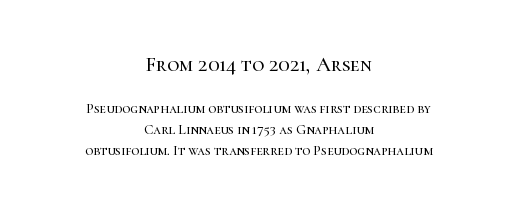
{"italic": "no", "underline": "no", "align": "center", "line_spacing": "normal", "line_spacing_ratio": 1.52, "letter_spacing": "normal", "letter_spacing_em": 0.0, "larger_block": "first", "size_ratio": 1.5, "glyph_px": 21}
